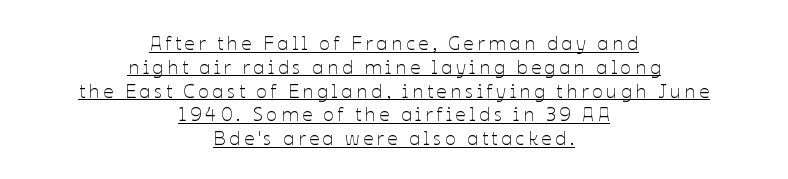
Q: Is the text bold? A: No.
Q: Is the text italic (slanted)? A: No, it is upright.
Q: Is the text underlined? A: Yes.
Q: How is the paragraph aligned? A: Centered.
